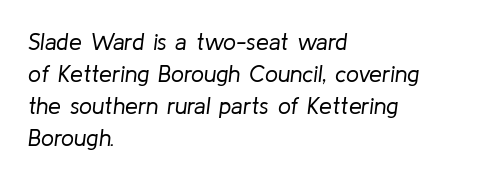
The image shows 23 px text type, italic (leaning right); set left-aligned, normal line spacing (1.39x), normal letter spacing, not underlined.
